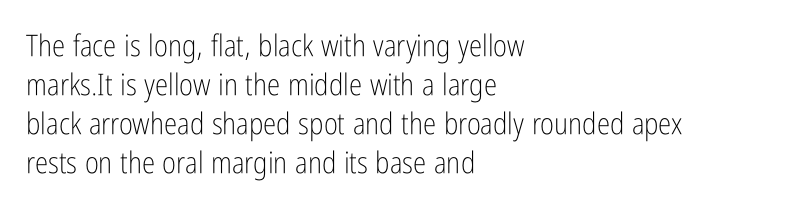
The image shows 30 px light, condensed sans-serif type, upright; set left-aligned, normal line spacing (1.3x), normal letter spacing, not underlined; low stroke contrast and a medium x-height.
